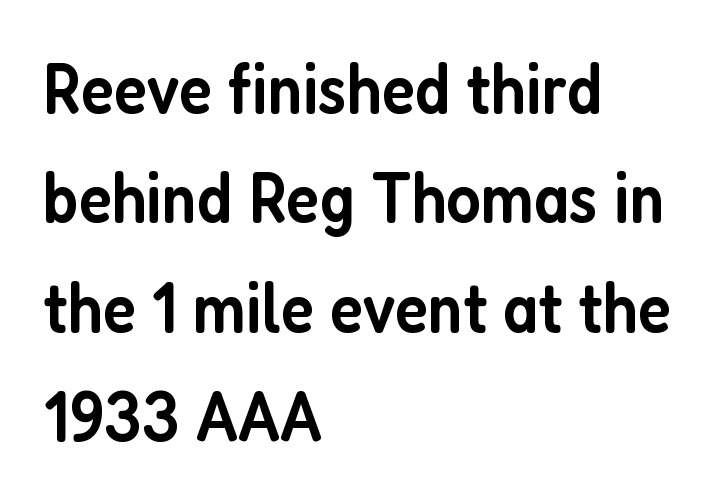
Nobody touched the tracking dial on this one. Leading matches the norm, producing a regular column. Proportional: the letters do not fall into vertical columns. Typeset ragged right — the left edge is the straight one.
